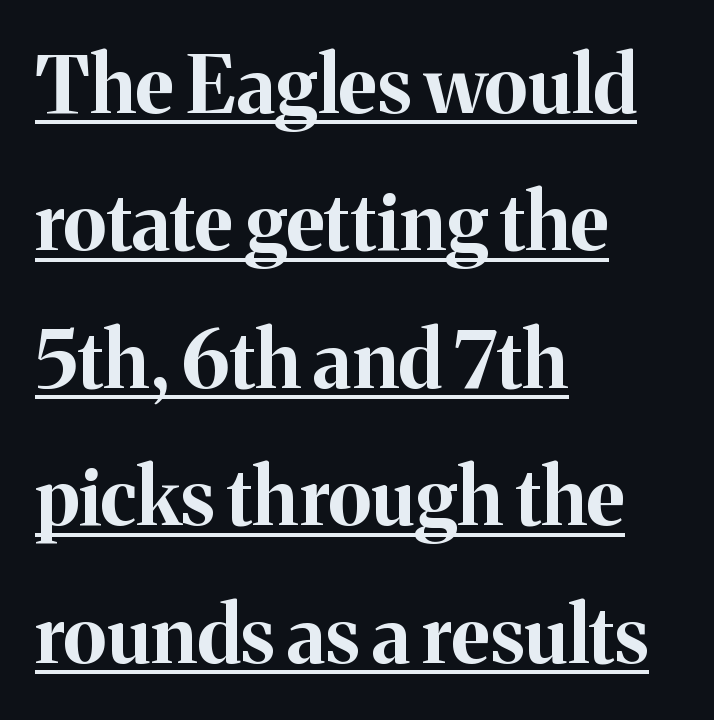
Note the varied advance widths — an 'i' is clearly narrower than an 'm'. Notice how thick the strokes are: this is what a full bold looks like. Like a heading marked for emphasis, these lines bear an underscore. Left-aligned paragraph, ragged on the right. What kind of face is this? One with serifs. The tracking reads as untouched default to a designer's eye.
